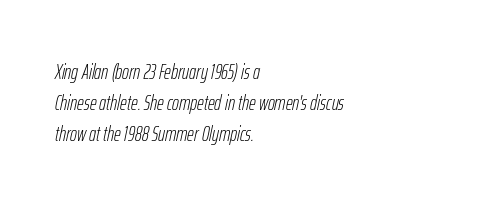
{"italic": "yes", "lean": "right", "slant_degrees": 12, "bold": "no", "underline": "no", "align": "left", "line_spacing": "normal", "line_spacing_ratio": 1.47, "letter_spacing": "normal", "letter_spacing_em": 0.0, "glyph_px": 21}
